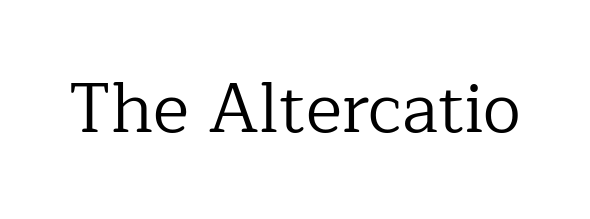
Q: Is the text bold? A: No.
Q: Is the text italic (slanted)? A: No, it is upright.
Q: Is the typeface a serif or a sans-serif typeface? A: Serif.
Q: Is the text underlined? A: No.
Q: Is the spacing between letters normal or unusually wide? A: Normal.
Q: Width (condensed, normal, or wide)? A: Normal.
Q: Stroke contrast? A: Low.
Q: x-height? A: Medium.
Q: Monospaced? A: No.
